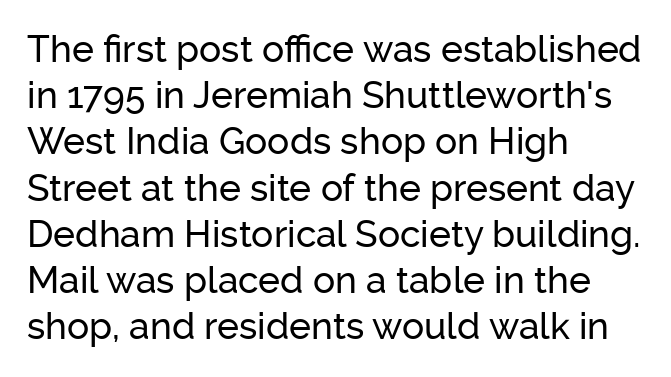
{"serif": "no", "italic": "no", "width": "normal", "stroke_contrast": "low", "x_height": "medium", "monospaced": "no", "underline": "no", "align": "left", "line_spacing": "normal", "line_spacing_ratio": 1.25, "letter_spacing": "normal", "letter_spacing_em": 0.0, "glyph_px": 37}
